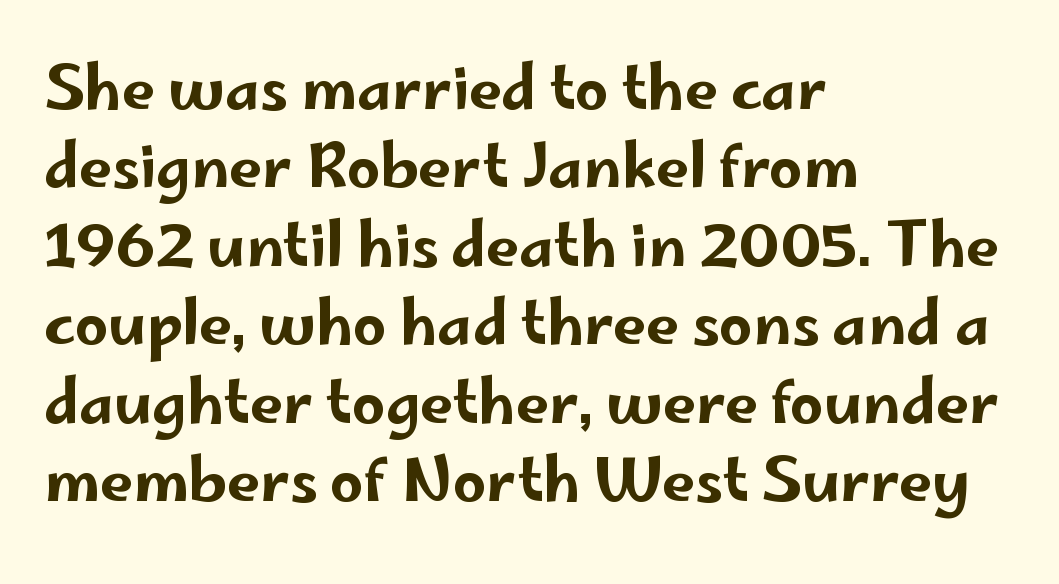
The image shows 59 px wide sans-serif type, upright; set left-aligned, normal line spacing (1.33x), normal letter spacing, not underlined; low stroke contrast and a small x-height.
